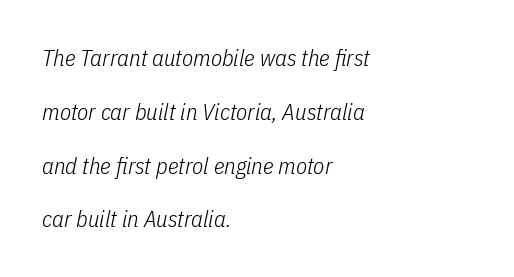
{"italic": "yes", "lean": "right", "slant_degrees": 11, "bold": "no", "underline": "no", "align": "left", "line_spacing": "loose", "line_spacing_ratio": 2.34, "letter_spacing": "normal", "letter_spacing_em": 0.0, "glyph_px": 23}
